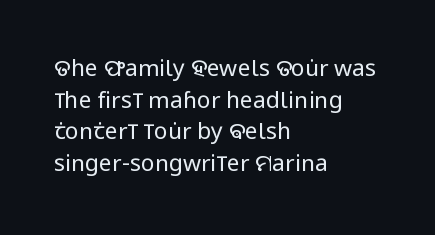
The image shows 23 px text type, upright; set left-aligned, normal line spacing (1.37x), normal letter spacing, not underlined.
